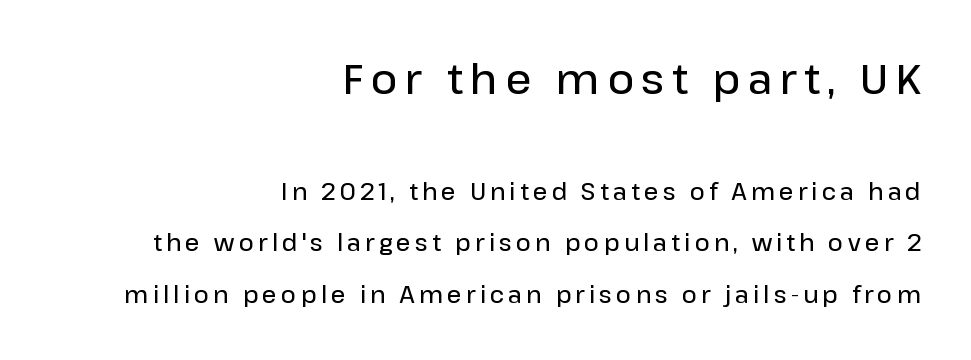
{"serif": "no", "italic": "no", "bold": "semi", "weight": "semibold", "width": "normal", "stroke_contrast": "low", "x_height": "medium", "monospaced": "no", "underline": "no", "align": "right", "line_spacing": "loose", "line_spacing_ratio": 2.24, "larger_block": "first", "size_ratio": 1.78, "glyph_px": 41}
